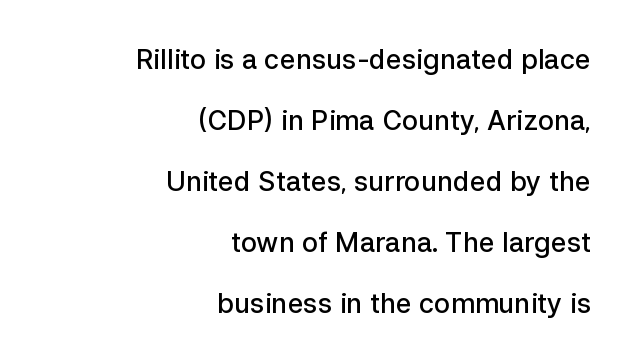
The rendering uses a large line-height, opening up the rows. The sample has been set in demibold, a notch under bold. Quick note: not italic, upright. Line endings align vertically; line beginnings do not.
